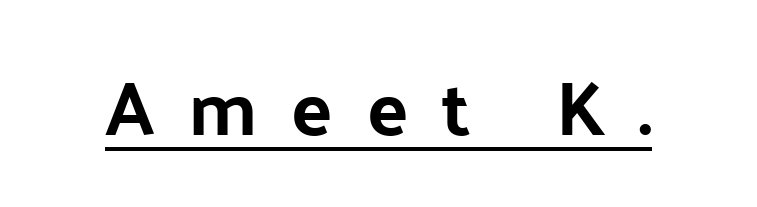
Unlike a traditional serif, this face leaves its strokes unadorned. Is the letter spacing exaggerated? Yes — the characters are pushed far apart. Looks like someone drew a line under every word here. Is this a fixed-width face? No — the glyphs have proportional, varying widths.
